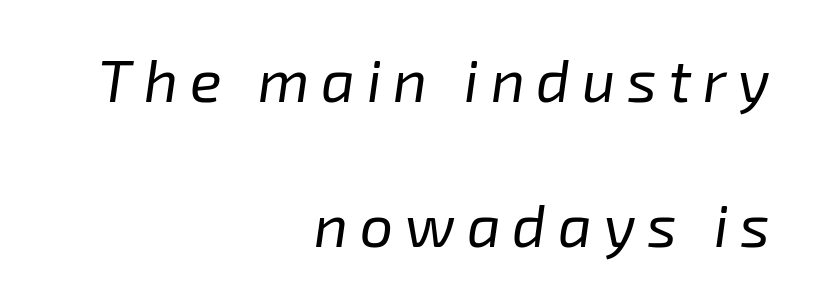
Vertically, the passage feels expansive, rows floating well apart. The typography opts for an oblique posture over an upright one. Looks like regular typesetting: each glyph gets only the width it needs. Heft: none added — not bold.
